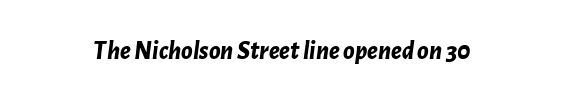
The image shows 26 px bold type, italic (leaning right); set normal letter spacing, not underlined.
